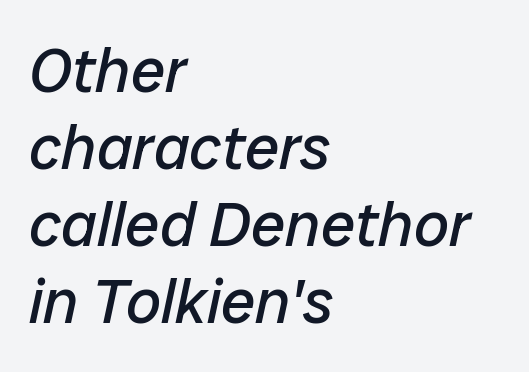
The specimen reads as italic at a glance. These lines are set flush left with a ragged right edge. A typesetter would call this proportional, since set widths differ per character. Stem width sits at or under what a default text font uses. The passage shown has conventional tracking throughout. No word sits above an underline.
